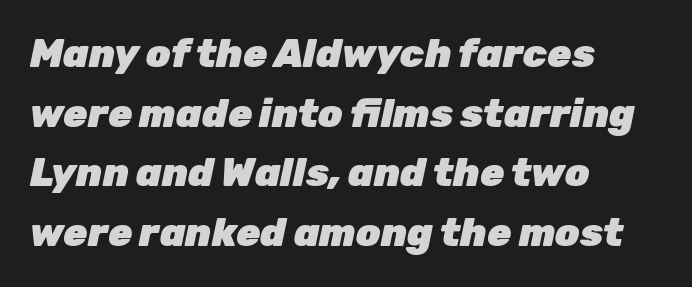
The image shows 39 px heavy type, italic (leaning right); set left-aligned, normal line spacing (1.53x), normal letter spacing, not underlined; low stroke contrast and a medium x-height.
